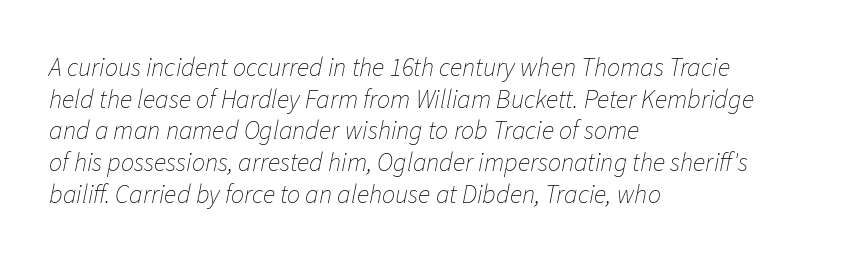
Q: Is the text bold? A: No.
Q: Is the text italic (slanted)? A: Yes, it leans right by about 11 degrees.
Q: Is the text underlined? A: No.
Q: How is the paragraph aligned? A: Left-aligned.
Q: Is the spacing between letters normal or unusually wide? A: Normal.
